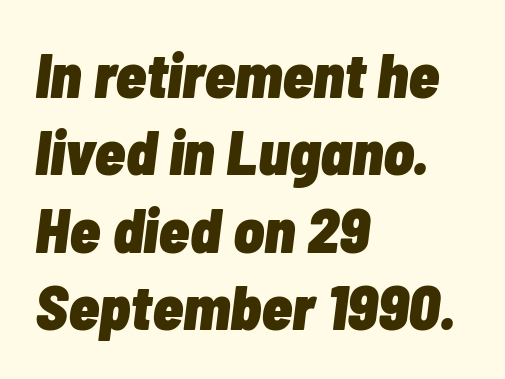
Q: Is the text bold? A: Yes.
Q: Is the text italic (slanted)? A: Yes, it leans right by about 7 degrees.
Q: Is the text underlined? A: No.
Q: How is the paragraph aligned? A: Left-aligned.
Q: Is the spacing between letters normal or unusually wide? A: Normal.
Q: Width (condensed, normal, or wide)? A: Condensed.
Q: Stroke contrast? A: Low.
Q: x-height? A: Medium.
Q: Monospaced? A: No.
